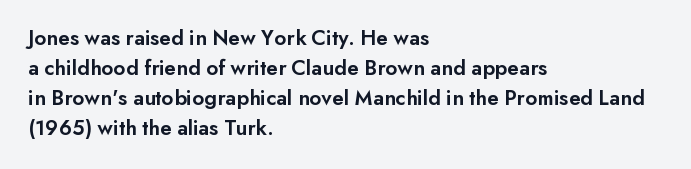
Q: Is the text bold? A: Semi-bold.
Q: Is the text italic (slanted)? A: No, it is upright.
Q: Is the text underlined? A: No.
Q: How is the paragraph aligned? A: Left-aligned.
Q: Is the spacing between letters normal or unusually wide? A: Normal.
Q: Is the spacing between lines tight, normal or loose? A: Normal.
